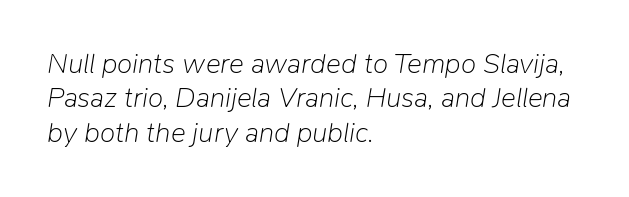
Q: Is the text bold? A: No.
Q: Is the text italic (slanted)? A: Yes, it leans right by about 9 degrees.
Q: Is the text underlined? A: No.
Q: How is the paragraph aligned? A: Left-aligned.
Q: Is the spacing between letters normal or unusually wide? A: Normal.
Q: Width (condensed, normal, or wide)? A: Normal.
Q: Stroke contrast? A: Low.
Q: x-height? A: Medium.
Q: Monospaced? A: No.
